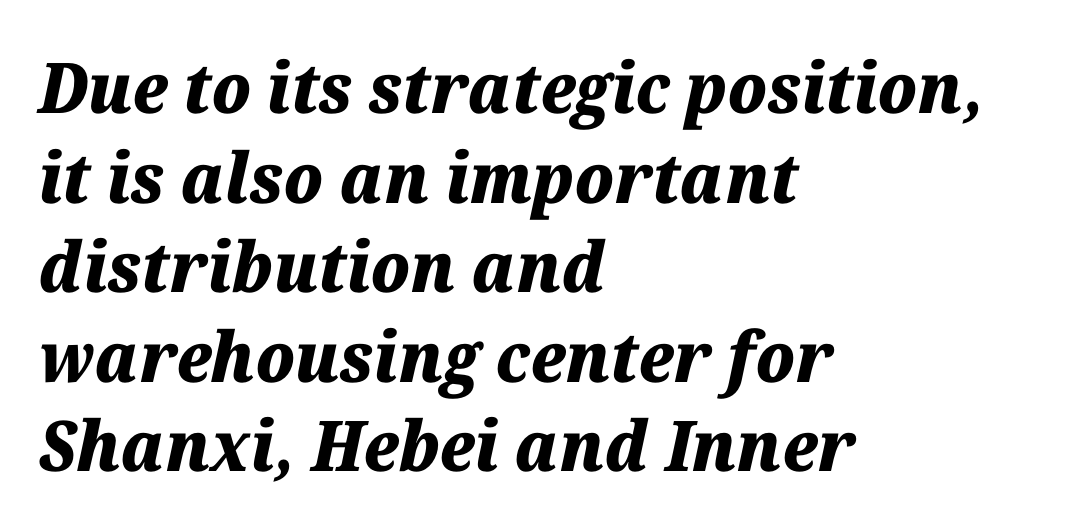
Q: Is the text bold? A: Yes.
Q: Is the text italic (slanted)? A: Yes, it leans right by about 12 degrees.
Q: Is the text underlined? A: No.
Q: How is the paragraph aligned? A: Left-aligned.
Q: Is the spacing between letters normal or unusually wide? A: Normal.
Q: Is the spacing between lines tight, normal or loose? A: Normal.
Q: Width (condensed, normal, or wide)? A: Normal.
Q: Stroke contrast? A: Medium.
Q: x-height? A: Medium.
Q: Monospaced? A: No.
